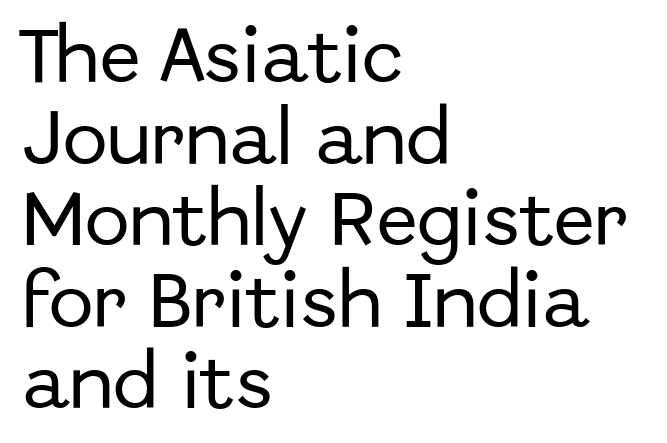
Words float on clear page, feet unadorned. The face used here is rendered with its standard letterfit. The letters stand upright; this is a roman face. You can tell from the bare stems that sans-serif type was used.
